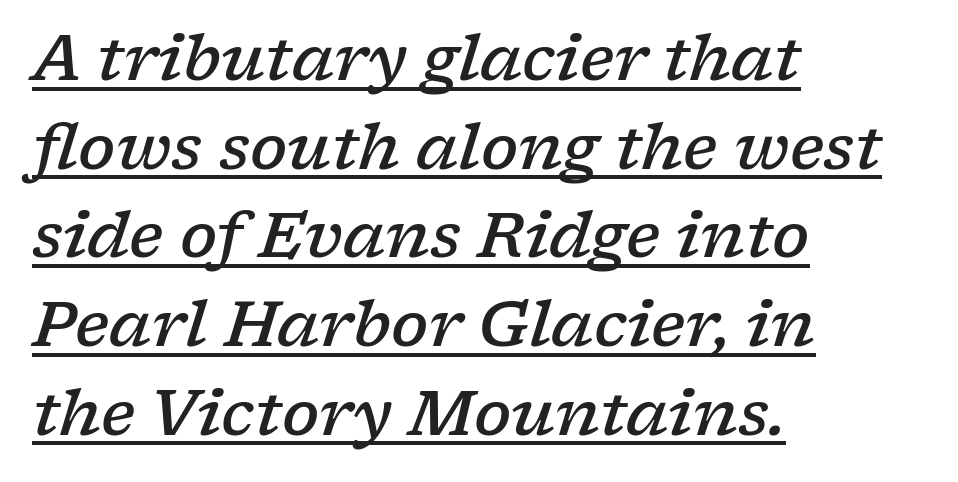
These lines are rendered in a variable-pitch font. Compared with an ordinary text face, these strokes are moderately heavier — a semibold. The face used here has a pronounced slope to its letters. No extra tracking has been applied to these lines. Line beginnings align vertically; line endings do not. The rendering uses a moderate line-height, typical for paragraphs.
